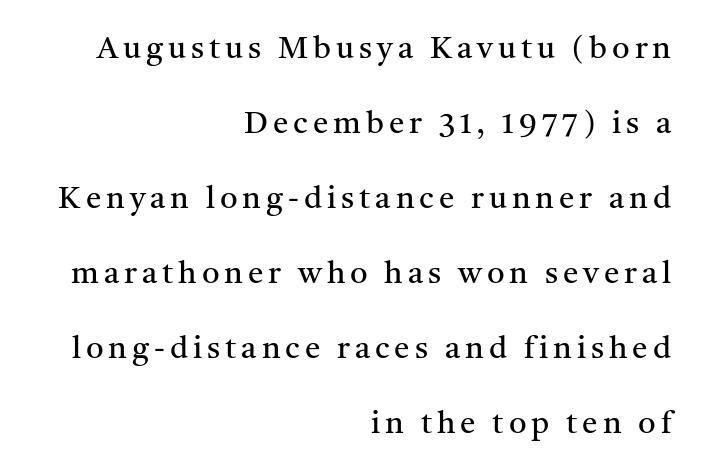
The image shows 31 px regular-weight serif type, upright; set right-aligned, loose line spacing (2.42x), not underlined; medium stroke contrast and a medium x-height.
